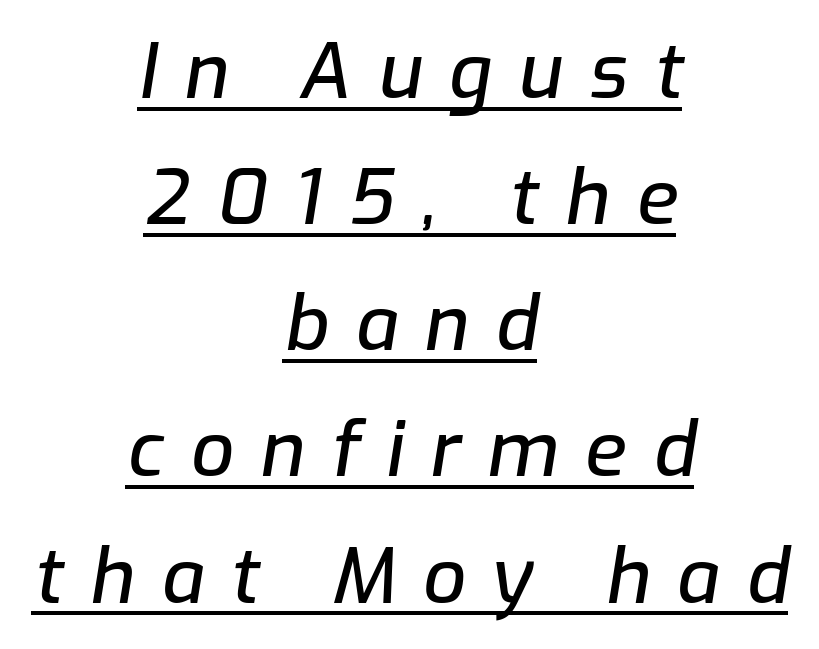
Display-style spreading of the glyphs; the letterfit is very open. Think of a printed novel: that variable character pitch is what you see here. These lines are centered, leaving both edges ragged. Regarding leading, the lines here are spaced in the standard way. Notice how the stems are inclined rather than vertical — that's the hallmark of italics.
